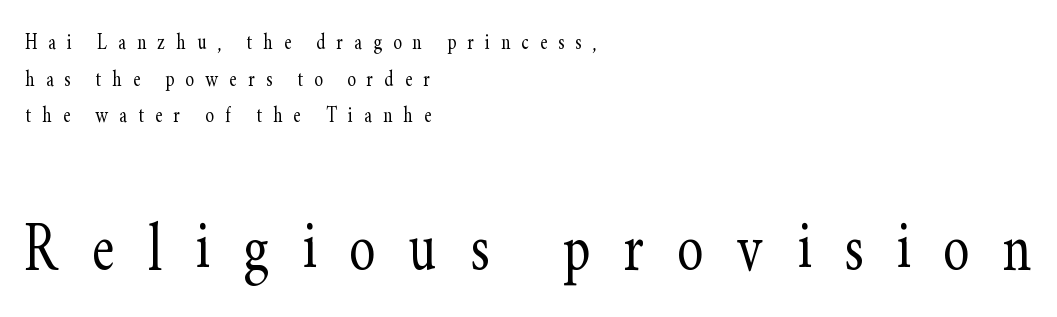
Q: Is the text bold? A: No.
Q: Is the text italic (slanted)? A: No, it is upright.
Q: Is the typeface a serif or a sans-serif typeface? A: Serif.
Q: Is the text underlined? A: No.
Q: How is the paragraph aligned? A: Left-aligned.
Q: Is the spacing between letters normal or unusually wide? A: Unusually wide.
Q: Is the spacing between lines tight, normal or loose? A: Normal.
Q: Which block of text is set in a larger size, the first (top) or the second (bottom)? A: The second (bottom) one.
Q: Width (condensed, normal, or wide)? A: Condensed.
Q: Stroke contrast? A: Low.
Q: x-height? A: Small.
Q: Monospaced? A: No.
